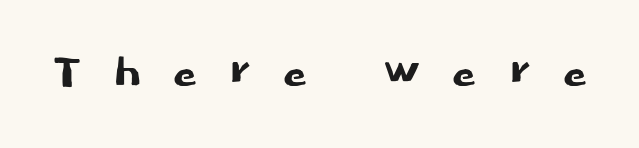
{"serif": "no", "italic": "no", "width": "normal", "stroke_contrast": "low", "x_height": "large", "monospaced": "no", "underline": "no", "letter_spacing": "wide", "letter_spacing_em": 0.45, "glyph_px": 63}
